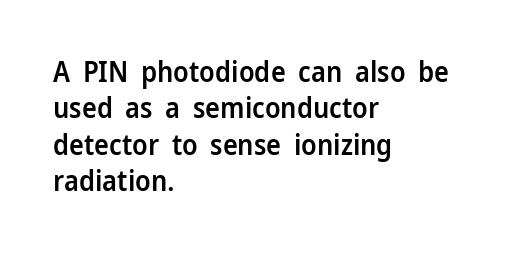
Reading down the block, your eye returns to a fixed left position each line. A normal amount of white space separates one row of letters from the next. Underlining? Definitely not there. Observe the absence of serifs on each vertical stroke in this sample. Bold? Not quite — semibold, heavier than regular but stopping short. Unlike italic type, these characters show no tilt at all.
